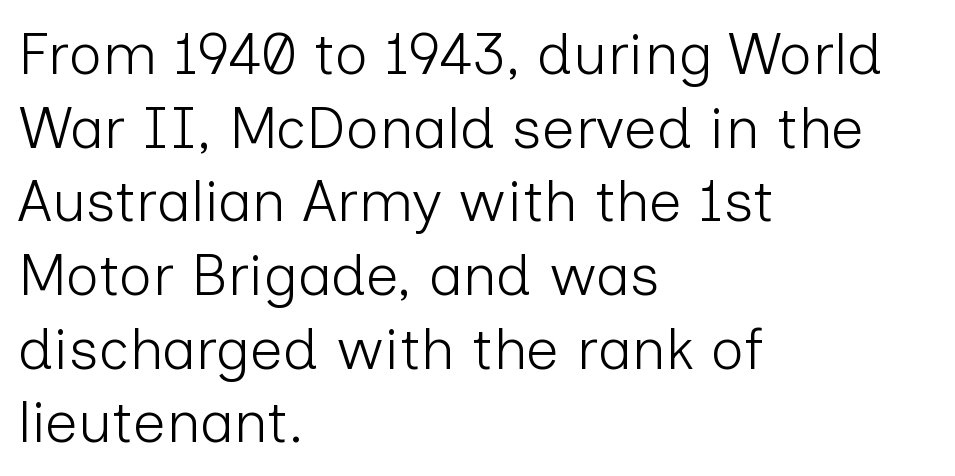
{"serif": "no", "italic": "no", "bold": "no", "weight": "light", "width": "normal", "stroke_contrast": "low", "x_height": "medium", "monospaced": "no", "underline": "no", "align": "left", "line_spacing": "normal", "line_spacing_ratio": 1.27, "letter_spacing": "normal", "letter_spacing_em": 0.0, "glyph_px": 58}
